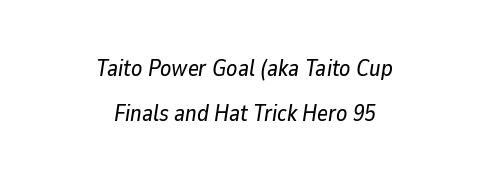
The image shows 23 px text type, italic (leaning right); set centered, loose line spacing (1.94x), normal letter spacing, not underlined.
